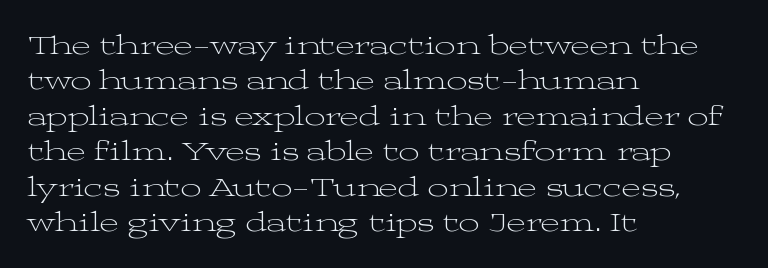
Does the lettering tilt? It doesn't — this is upright. Compared with a centered layout, this one pins lines to the left instead. Caption: standard tracking, unaltered. Is this a sans? No — the strokes have serifs. Descenders hang freely into open space. Spacing verdict: proportional, widths tailored to each character.
